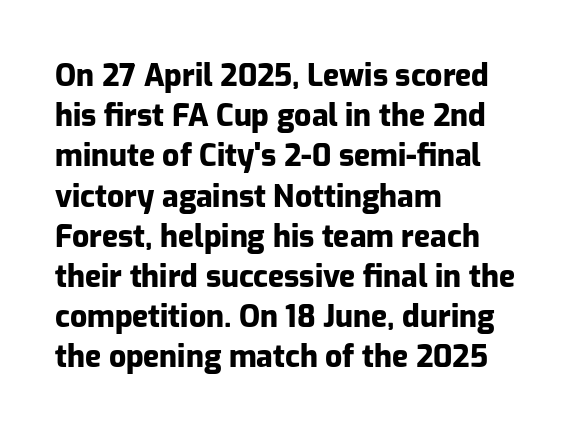
{"serif": "no", "italic": "no", "bold": "yes", "weight": "heavy", "width": "normal", "stroke_contrast": "low", "x_height": "medium", "monospaced": "no", "underline": "no", "align": "left", "line_spacing": "normal", "line_spacing_ratio": 1.34, "letter_spacing": "normal", "letter_spacing_em": 0.0, "glyph_px": 30}
